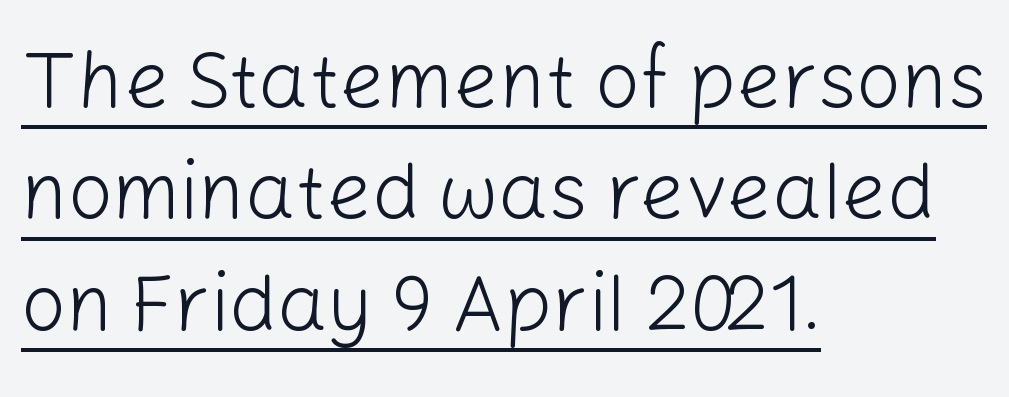
{"serif": "no", "italic": "no", "bold": "no", "weight": "light", "width": "normal", "stroke_contrast": "low", "x_height": "medium", "monospaced": "no", "underline": "yes", "align": "left", "line_spacing": "normal", "line_spacing_ratio": 1.41, "letter_spacing": "normal", "letter_spacing_em": 0.0, "glyph_px": 79}
